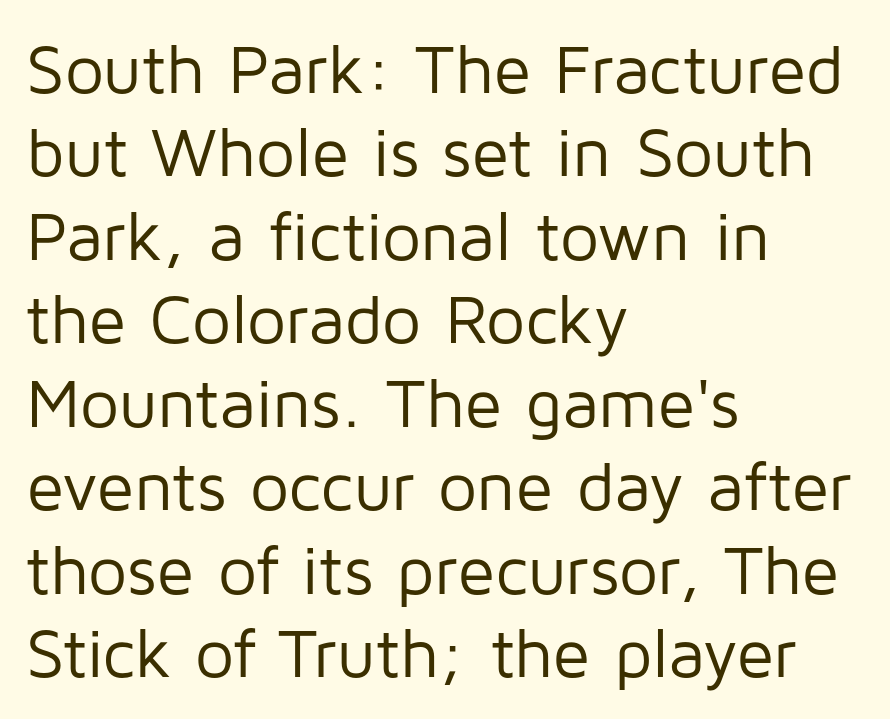
Q: Is the text bold? A: No.
Q: Is the text italic (slanted)? A: No, it is upright.
Q: Is the typeface a serif or a sans-serif typeface? A: Sans-serif.
Q: Is the text underlined? A: No.
Q: How is the paragraph aligned? A: Left-aligned.
Q: Is the spacing between letters normal or unusually wide? A: Normal.
Q: Width (condensed, normal, or wide)? A: Normal.
Q: Stroke contrast? A: Low.
Q: x-height? A: Medium.
Q: Monospaced? A: No.
